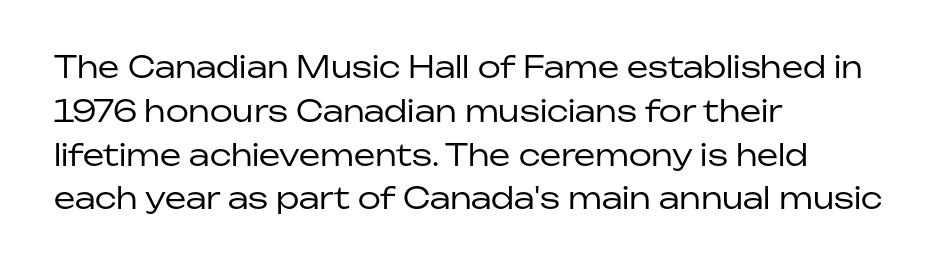
The lines are quadded left. The letters advance in unequal steps, a hallmark of proportional type. Tracking value appears to be zero — textbook default spacing. Compared with a typical body face, this is equally light or lighter still. Tall strokes in this sample are plumb rather than angled.
